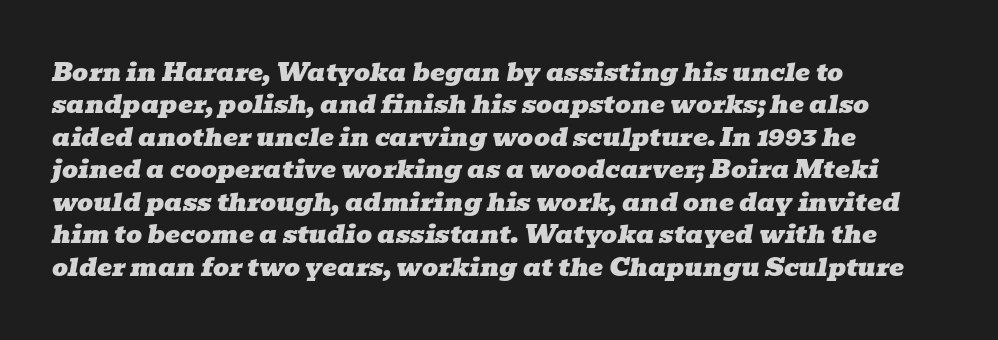
Tracking value appears to be zero — textbook default spacing. Plain, unruled lines of type. Every character sits at an angle, as italics do. The compositor pushed each line to the left boundary. Leading matches the norm, producing a regular column.
